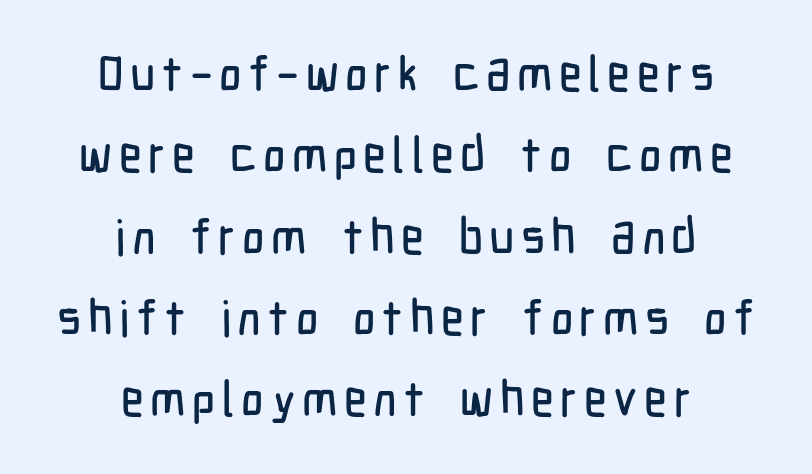
The image shows 49 px condensed sans-serif type, upright; set centered, normal line spacing (1.66x), not underlined; low stroke contrast and a medium x-height.
